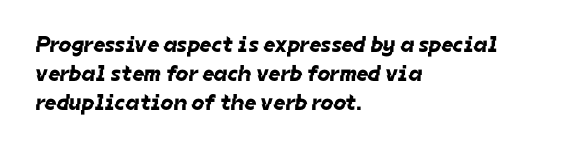
Glyph-to-glyph distance matches everyday printed text. Short and long lines alike share a common starting point at left. Check the space under the baseline: it is left empty. These lines sit exactly where default settings would place them.
